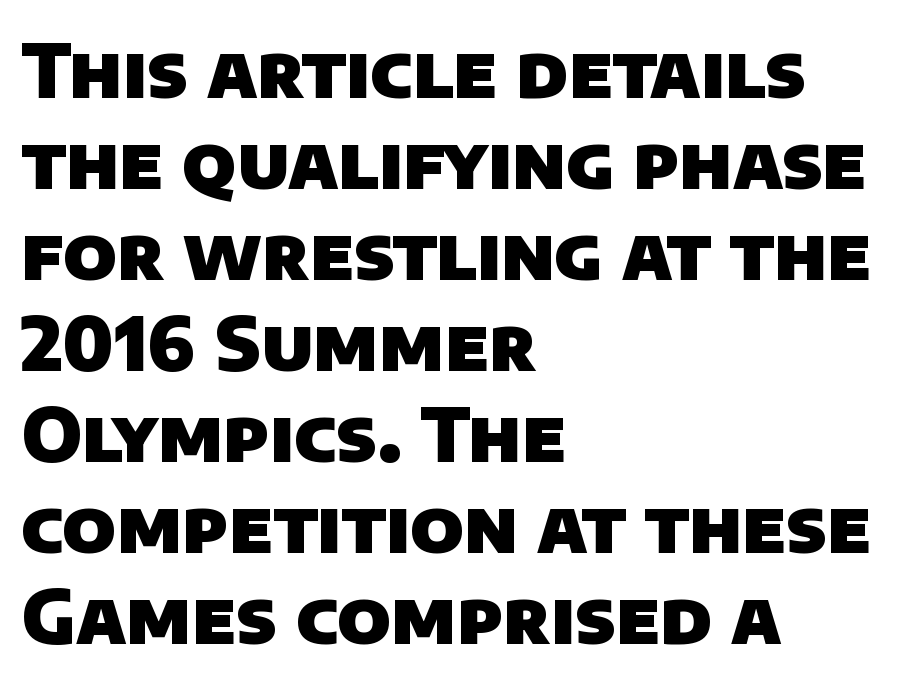
{"serif": "no", "bold": "yes", "weight": "heavy", "width": "normal", "stroke_contrast": "low", "x_height": "large", "monospaced": "no", "underline": "no", "align": "left", "line_spacing_ratio": 1.23, "letter_spacing": "normal", "letter_spacing_em": 0.0, "glyph_px": 74}
